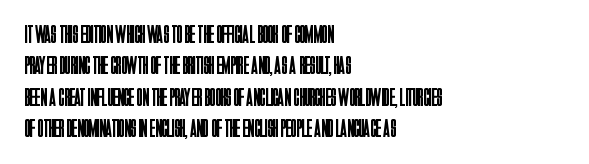
The image shows 25 px text type, upright; set left-aligned, normal line spacing (1.26x), normal letter spacing, not underlined.
